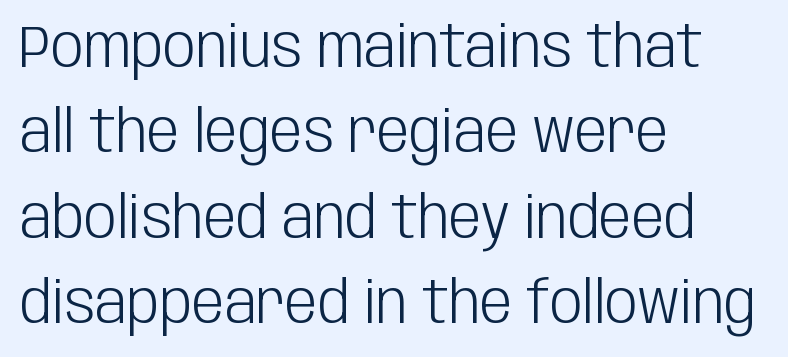
{"serif": "no", "italic": "no", "bold": "no", "weight": "light", "width": "condensed", "stroke_contrast": "low", "x_height": "large", "monospaced": "no", "underline": "no", "align": "left", "line_spacing": "normal", "line_spacing_ratio": 1.47, "letter_spacing": "normal", "letter_spacing_em": 0.0, "glyph_px": 58}
